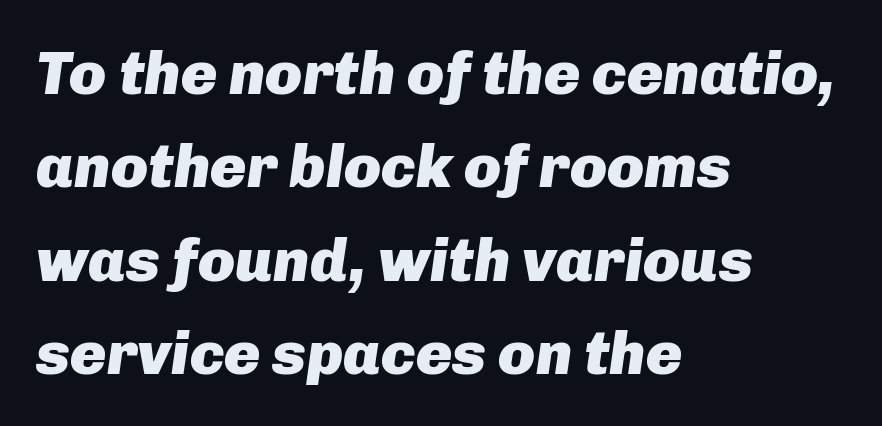
{"italic": "yes", "lean": "right", "slant_degrees": 8, "bold": "yes", "weight": "heavy", "width": "normal", "stroke_contrast": "low", "x_height": "medium", "monospaced": "no", "underline": "no", "align": "left", "line_spacing": "normal", "line_spacing_ratio": 1.53, "letter_spacing": "normal", "letter_spacing_em": 0.0, "glyph_px": 61}
